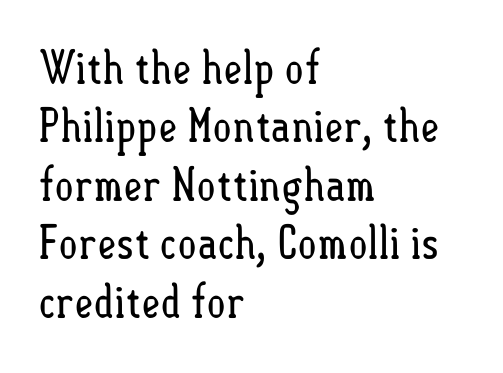
The image shows 46 px regular-weight, condensed type, upright; set left-aligned, normal line spacing (1.27x), normal letter spacing, not underlined; low stroke contrast and a small x-height.
